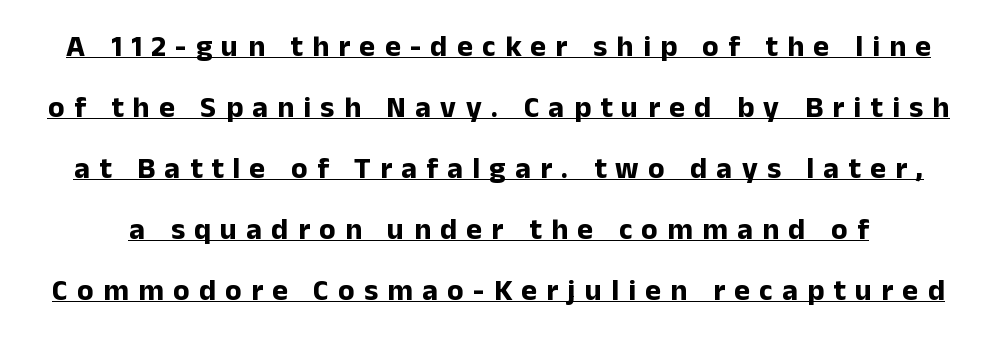
{"serif": "no", "italic": "no", "bold": "yes", "weight": "bold", "width": "normal", "stroke_contrast": "low", "x_height": "medium", "monospaced": "no", "underline": "yes", "line_spacing": "loose", "line_spacing_ratio": 2.03, "letter_spacing": "wide", "letter_spacing_em": 0.31, "glyph_px": 30}
